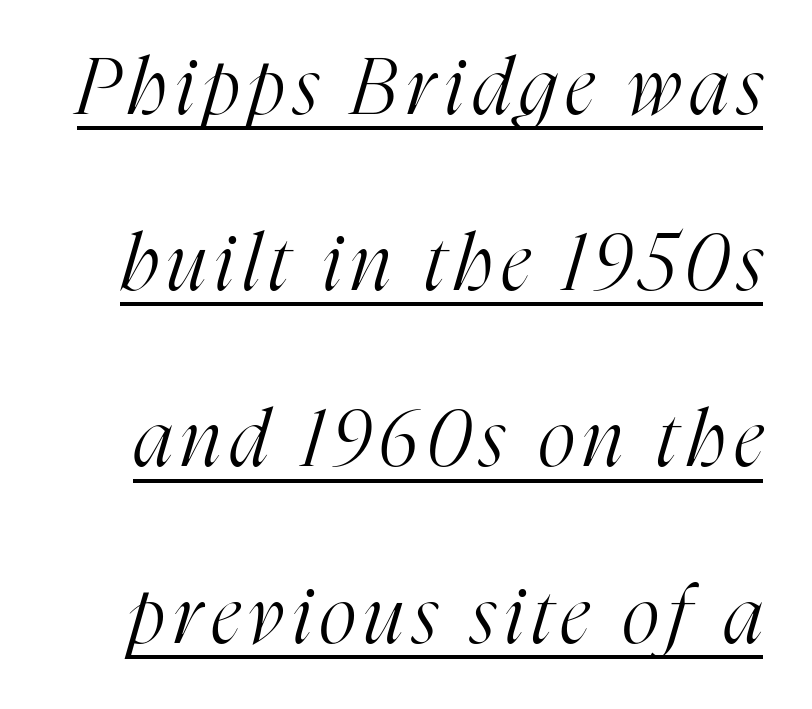
{"serif": "yes", "italic": "yes", "lean": "right", "slant_degrees": 16, "bold": "no", "weight": "light", "width": "condensed", "stroke_contrast": "high", "x_height": "medium", "monospaced": "no", "underline": "yes", "line_spacing": "loose", "line_spacing_ratio": 2.23, "glyph_px": 79}
